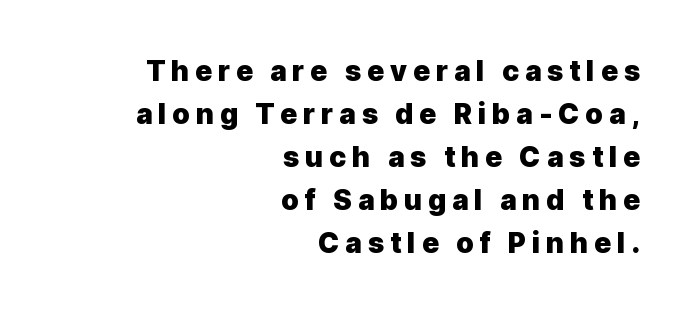
Tracking here is generous; glyphs stand well apart from one another. Compared with typical paragraphs, the rows here are spaced about the same. Teacher's note: observe the even right margin — that is flush-right alignment. The face used here is a sans, in the tradition of grotesques and geometrics.
